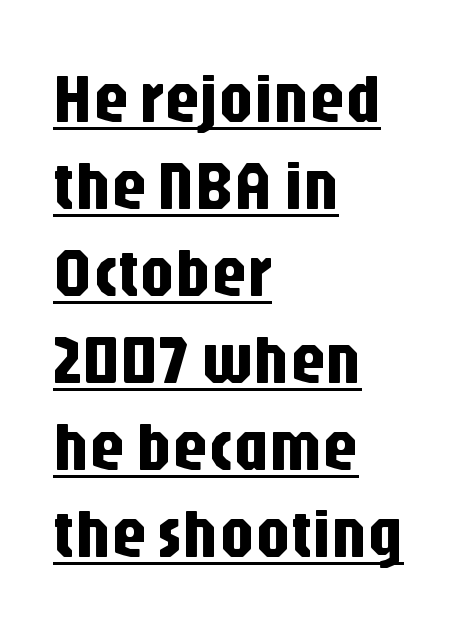
{"serif": "no", "italic": "no", "width": "condensed", "stroke_contrast": "low", "x_height": "large", "monospaced": "no", "underline": "yes", "align": "left", "line_spacing": "normal", "line_spacing_ratio": 1.26, "letter_spacing": "normal", "letter_spacing_em": 0.0, "glyph_px": 69}
